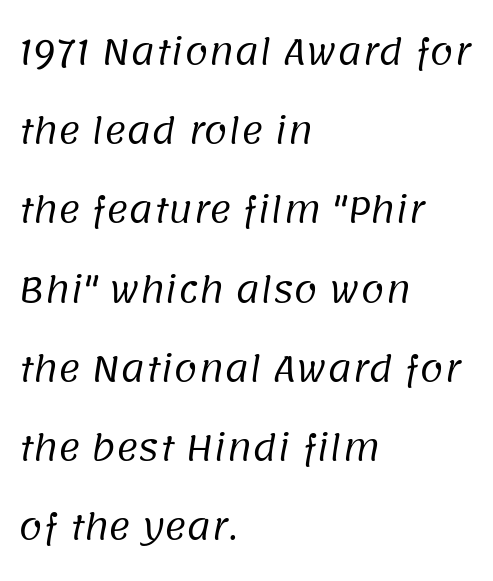
{"serif": "no", "bold": "no", "weight": "regular", "width": "normal", "stroke_contrast": "low", "x_height": "large", "monospaced": "no", "underline": "no", "align": "left", "line_spacing": "loose", "line_spacing_ratio": 2.33, "letter_spacing": "normal", "letter_spacing_em": 0.0, "glyph_px": 34}
